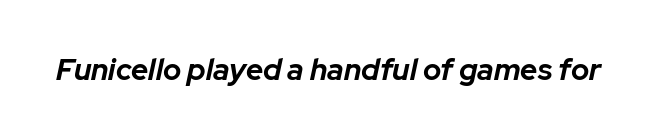
{"italic": "yes", "lean": "right", "slant_degrees": 12, "bold": "yes", "weight": "bold", "width": "normal", "stroke_contrast": "low", "x_height": "medium", "monospaced": "no", "underline": "no", "letter_spacing": "normal", "letter_spacing_em": 0.0, "glyph_px": 30}
